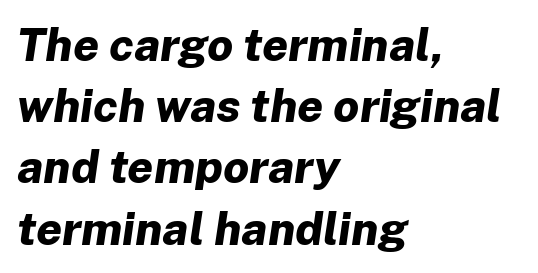
{"italic": "yes", "lean": "right", "slant_degrees": 8, "bold": "yes", "weight": "bold", "width": "normal", "stroke_contrast": "low", "x_height": "medium", "monospaced": "no", "underline": "no", "align": "left", "line_spacing": "normal", "line_spacing_ratio": 1.33, "letter_spacing": "normal", "letter_spacing_em": 0.0, "glyph_px": 46}
